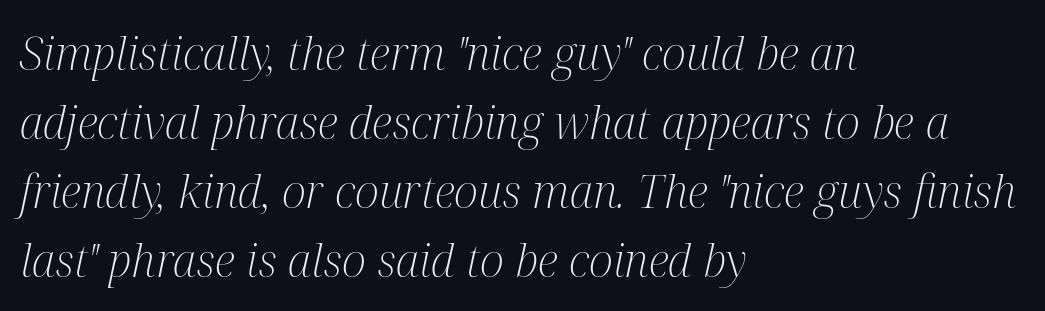
Q: Is the text bold? A: No.
Q: Is the text italic (slanted)? A: Yes, it leans right by about 12 degrees.
Q: Is the typeface a serif or a sans-serif typeface? A: Serif.
Q: Is the text underlined? A: No.
Q: How is the paragraph aligned? A: Left-aligned.
Q: Is the spacing between letters normal or unusually wide? A: Normal.
Q: Is the spacing between lines tight, normal or loose? A: Normal.
Q: Width (condensed, normal, or wide)? A: Condensed.
Q: Stroke contrast? A: Medium.
Q: x-height? A: Medium.
Q: Monospaced? A: No.
